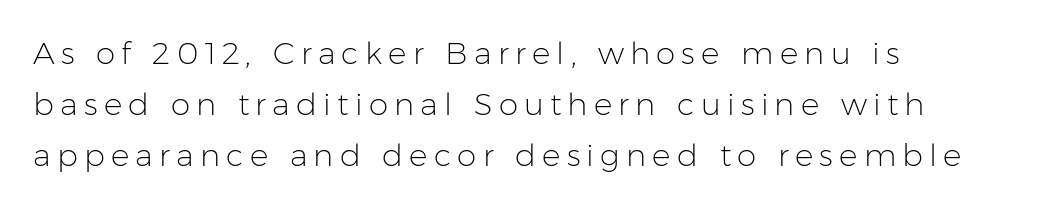
The specimen reads as upright at a glance. A normal amount of white space separates one row of letters from the next. Weight: in the light-to-regular range. This rendering uses left alignment, leaving the right contour irregular.
